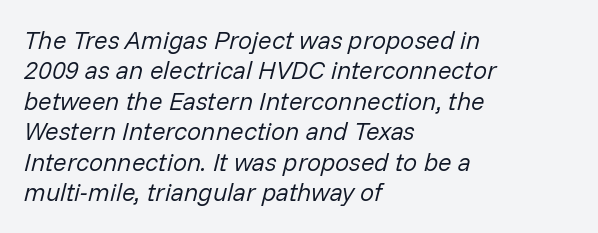
The lines are quadded left. Weight: regular or lighter. Slanted lettering throughout. The letterforms sit shoulder to shoulder at normal distance.
